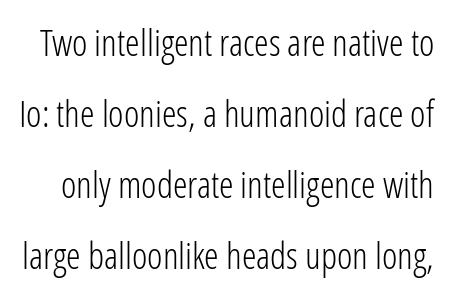
The rendering uses natural spacing where letterforms have individual widths. Is the letter spacing exaggerated? No — it looks like the ordinary default. These glyphs show unthickened strokes, regular width or finer. Leading is clearly above the norm, producing a sparse column.
